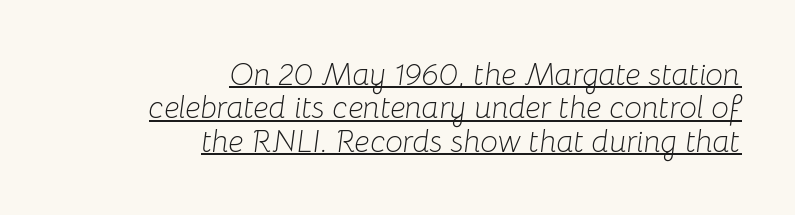
Style check: oblique. Horizontal bands of white between lines are thin slivers. Has an underline been added? It has. Short note: letters normally spaced. This sample has the flowing, uneven cadence of proportional lettering.
